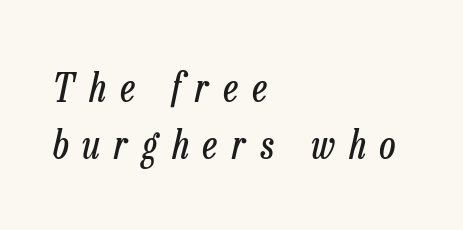
Characters are canted at an angle relative to the baseline's perpendicular. Tracking here is generous; glyphs stand well apart from one another. Honestly, the row spacing looks completely unremarkable. Short and long lines alike share a common starting point at left. The foot of each line stays bare and open. Do the characters align in a grid? No, the font is proportional.
